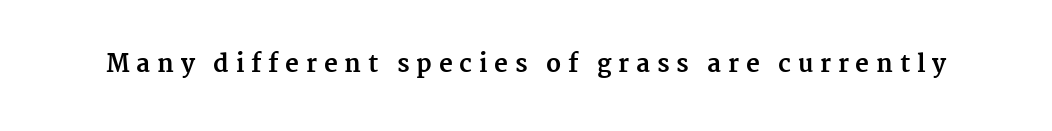
The image shows 24 px bold type, upright; set unusually wide letter spacing (+0.28 em), not underlined.
